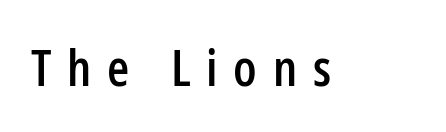
Q: Is the text italic (slanted)? A: No, it is upright.
Q: Is the typeface a serif or a sans-serif typeface? A: Sans-serif.
Q: Is the text underlined? A: No.
Q: Is the spacing between letters normal or unusually wide? A: Unusually wide.
Q: Width (condensed, normal, or wide)? A: Condensed.
Q: Stroke contrast? A: Low.
Q: x-height? A: Medium.
Q: Monospaced? A: No.
